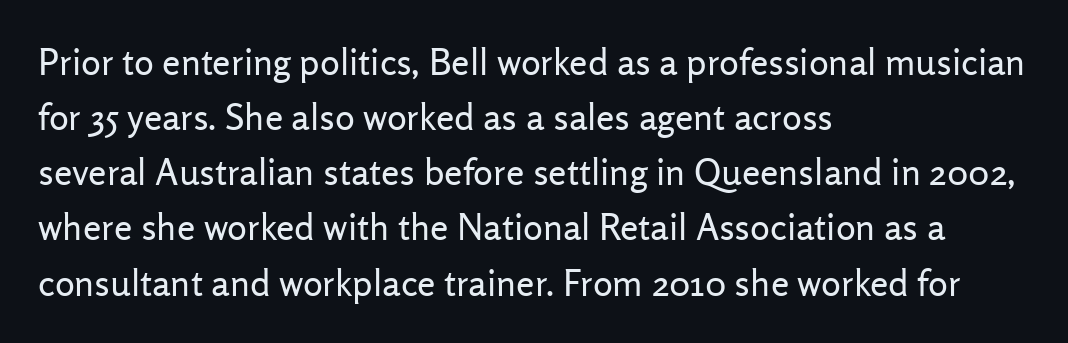
Q: Is the text bold? A: No.
Q: Is the text italic (slanted)? A: No, it is upright.
Q: Is the typeface a serif or a sans-serif typeface? A: Sans-serif.
Q: Is the text underlined? A: No.
Q: How is the paragraph aligned? A: Left-aligned.
Q: Is the spacing between letters normal or unusually wide? A: Normal.
Q: Is the spacing between lines tight, normal or loose? A: Normal.
Q: Width (condensed, normal, or wide)? A: Normal.
Q: Stroke contrast? A: Low.
Q: x-height? A: Medium.
Q: Monospaced? A: No.
